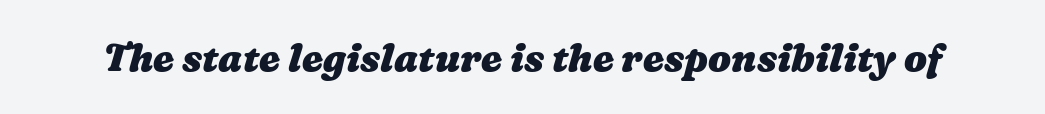
Q: Is the text bold? A: Yes.
Q: Is the text underlined? A: No.
Q: Is the spacing between letters normal or unusually wide? A: Normal.
Q: Width (condensed, normal, or wide)? A: Wide.
Q: Stroke contrast? A: Medium.
Q: x-height? A: Medium.
Q: Monospaced? A: No.
